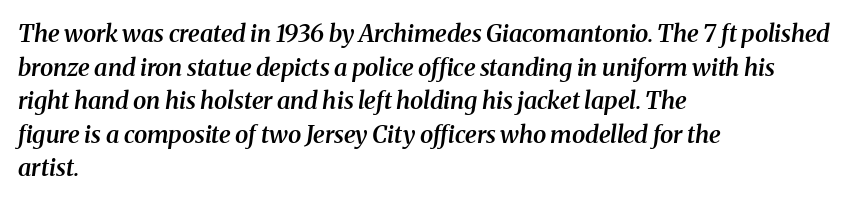
In terms of leading, this rendering sits right in the middle. No extra tracking has been applied to these lines. These lines stack with their left ends in a neat column. Rendered with sloped, italic letterforms. Emphasis by weight is partial: semibold. Decoration check: the copy has no underline.
